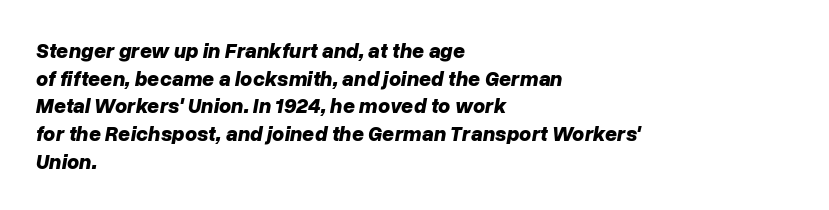
It's the slanting kind of type. Look at the stroke-to-counter ratio: heavy, a bold. Is the block centered? No — it sits flush against the left margin. Glyph-to-glyph distance matches everyday printed text. Quick note: interline space is typical. Descenders are the only things crossing below the line.
